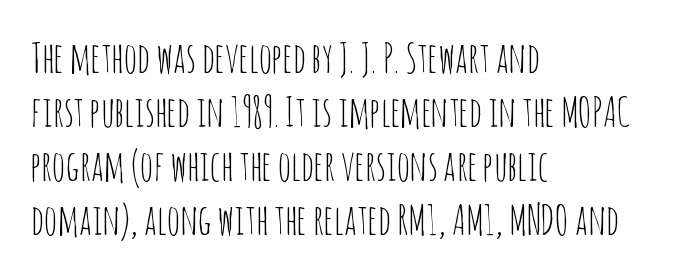
The weight tops out at a normal text grade. Posture: upright roman. These lines are rendered in a variable-pitch font. Compared with a centered layout, this one pins lines to the left instead.
